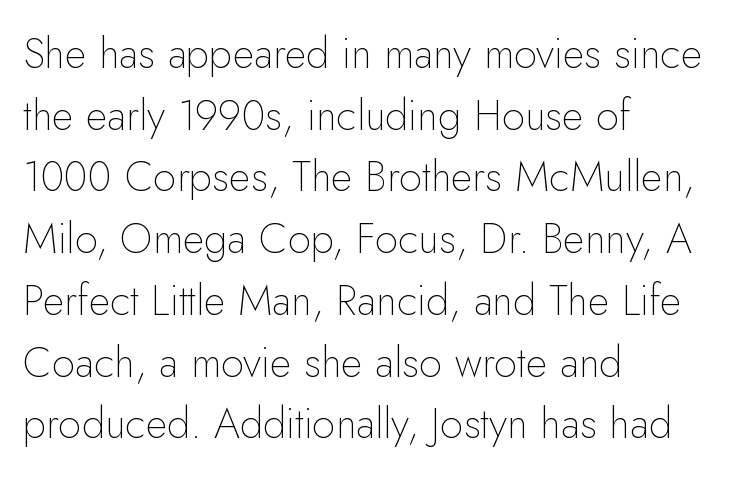
You could call the tracking neutral — neither tight nor loose. Style check: upright. Nothing sits at the stroke ends, so this counts as sans-serif. The letters advance in unequal steps, a hallmark of proportional type. Is the stroke heavy? The answer is a plain regular-or-lighter. Words float on clear page, feet unadorned.
